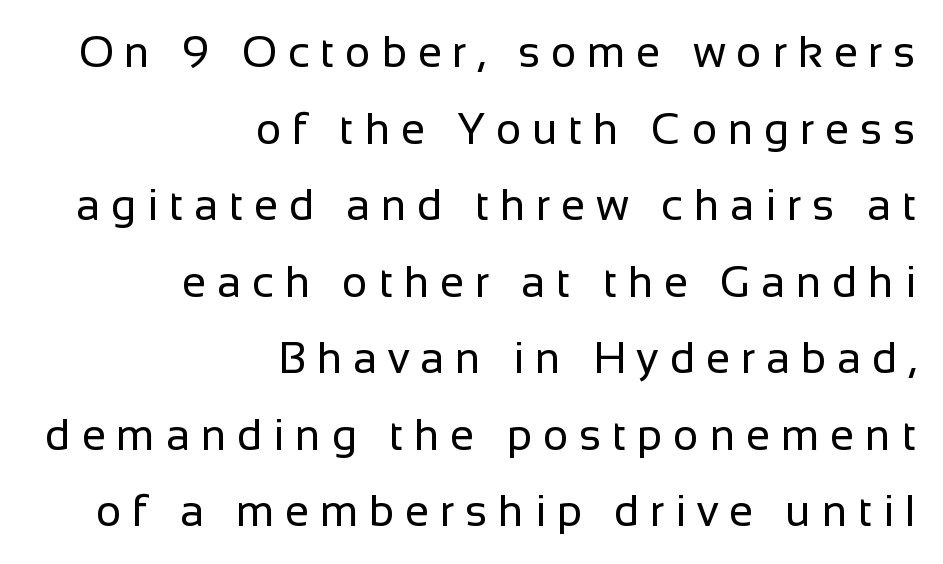
The image shows 44 px regular-weight sans-serif type, upright; set right-aligned, line spacing 1.74x, unusually wide letter spacing (+0.24 em), not underlined; low stroke contrast and a medium x-height.
